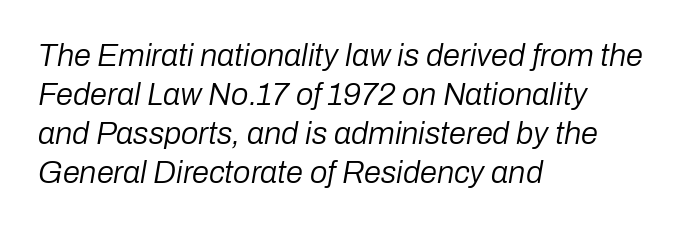
The image shows 31 px regular-weight type, italic (leaning right); set left-aligned, normal line spacing (1.26x), normal letter spacing, not underlined; low stroke contrast and a medium x-height.
